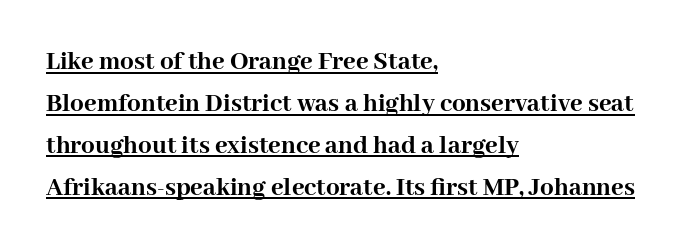
Q: Is the text bold? A: Yes.
Q: Is the text italic (slanted)? A: No, it is upright.
Q: Is the text underlined? A: Yes.
Q: How is the paragraph aligned? A: Left-aligned.
Q: Is the spacing between letters normal or unusually wide? A: Normal.
Q: Is the spacing between lines tight, normal or loose? A: Normal.
